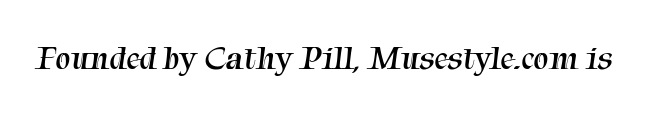
{"serif": "yes", "bold": "no", "weight": "regular", "width": "normal", "stroke_contrast": "medium", "x_height": "medium", "monospaced": "no", "underline": "no", "letter_spacing": "normal", "letter_spacing_em": 0.0, "glyph_px": 34}
